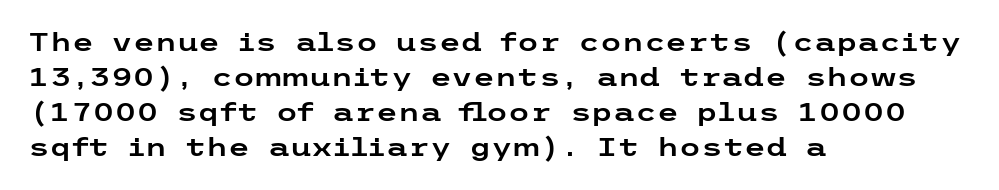
Q: Is the text italic (slanted)? A: No, it is upright.
Q: Is the text underlined? A: No.
Q: How is the paragraph aligned? A: Left-aligned.
Q: Is the spacing between letters normal or unusually wide? A: Normal.
Q: Is the spacing between lines tight, normal or loose? A: Normal.
